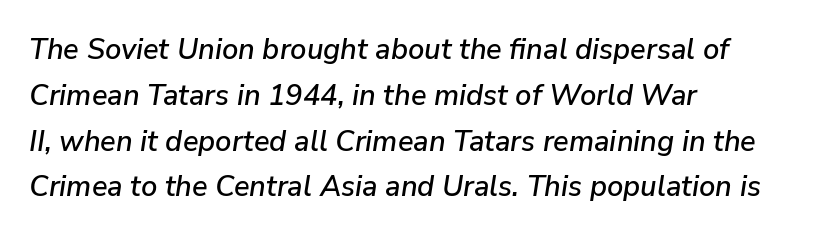
{"italic": "yes", "lean": "right", "slant_degrees": 9, "width": "normal", "stroke_contrast": "low", "x_height": "medium", "monospaced": "no", "underline": "no", "align": "left", "line_spacing": "normal", "line_spacing_ratio": 1.58, "letter_spacing": "normal", "letter_spacing_em": 0.0, "glyph_px": 29}
